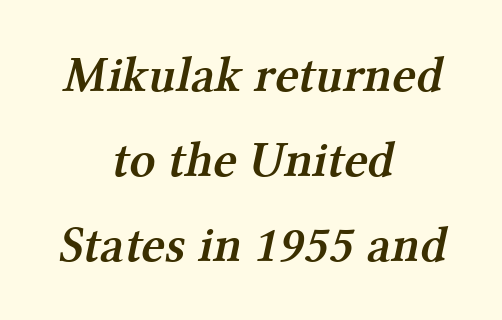
The image shows 51 px semibold serif type; set centered, normal line spacing (1.67x), normal letter spacing, not underlined; medium stroke contrast and a medium x-height.
